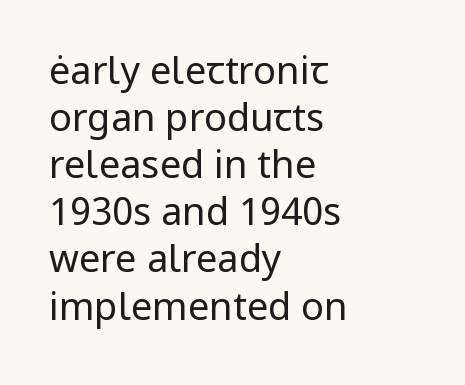
{"serif": "no", "italic": "no", "bold": "no", "weight": "regular", "width": "normal", "stroke_contrast": "low", "x_height": "medium", "monospaced": "no", "underline": "no", "align": "left", "line_spacing_ratio": 1.24, "letter_spacing": "normal", "letter_spacing_em": 0.0, "glyph_px": 38}
